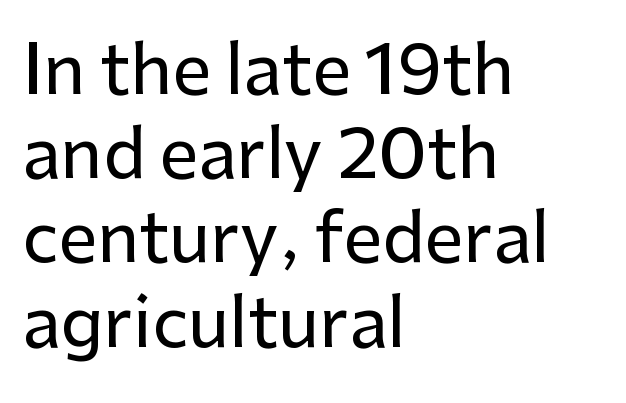
The image shows 69 px sans-serif type, upright; set left-aligned, line spacing 1.22x, normal letter spacing, not underlined; low stroke contrast and a medium x-height.
